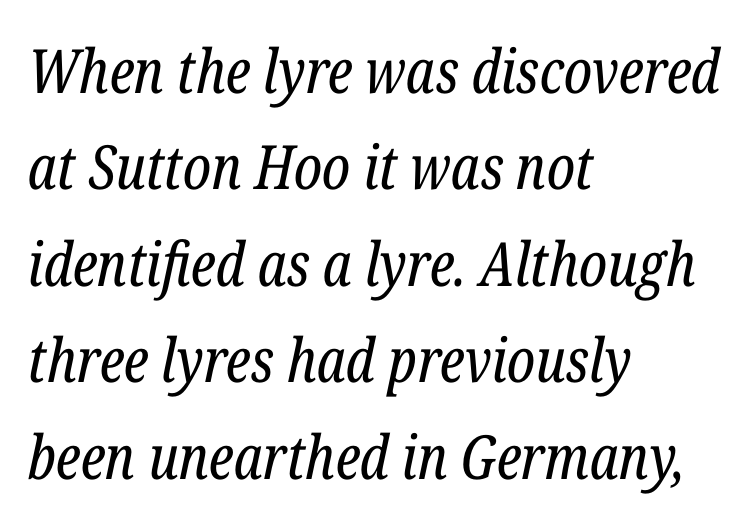
The characters are drawn with everyday or finer stroke widths. The designer went with a serif here, giving each stem small feet. Compared with typical body copy, the letter spacing here is the same. Looks like regular typesetting: each glyph gets only the width it needs.
